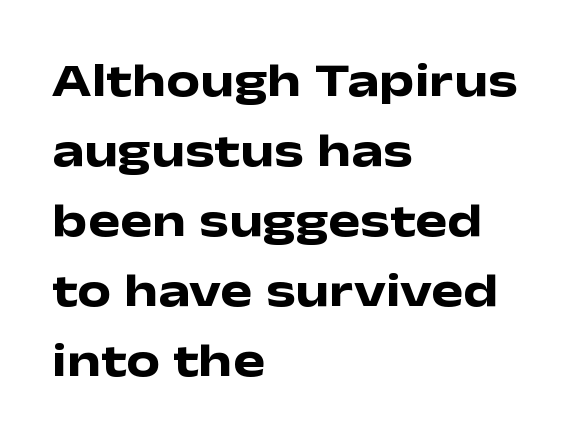
The image shows 48 px heavy, wide sans-serif type, upright; set left-aligned, normal line spacing (1.46x), normal letter spacing, not underlined; low stroke contrast and a medium x-height.
